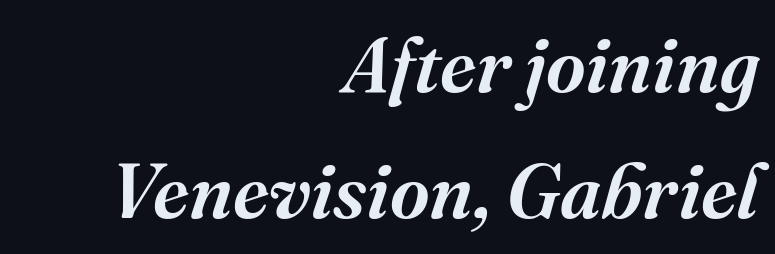
{"serif": "yes", "italic": "yes", "lean": "right", "slant_degrees": 16, "width": "normal", "stroke_contrast": "medium", "x_height": "medium", "monospaced": "no", "underline": "no", "align": "right", "line_spacing": "normal", "line_spacing_ratio": 1.63, "letter_spacing": "normal", "letter_spacing_em": 0.0, "glyph_px": 77}
